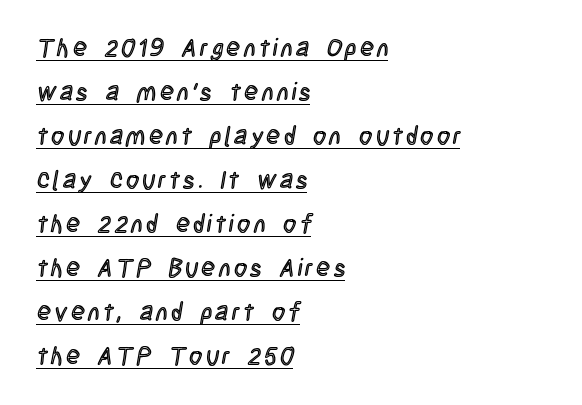
Casual observation: everything's shoved over to the left. In designer terms, the underline attribute is active on this setting.
